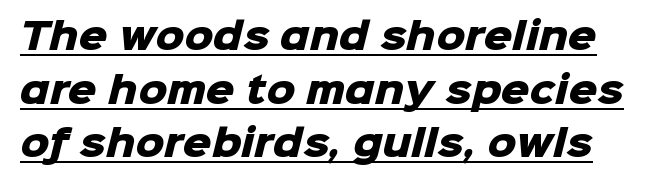
{"serif": "no", "bold": "yes", "weight": "heavy", "width": "normal", "stroke_contrast": "low", "x_height": "medium", "monospaced": "no", "underline": "yes", "line_spacing": "normal", "line_spacing_ratio": 1.49, "letter_spacing": "normal", "letter_spacing_em": 0.0, "glyph_px": 36}
